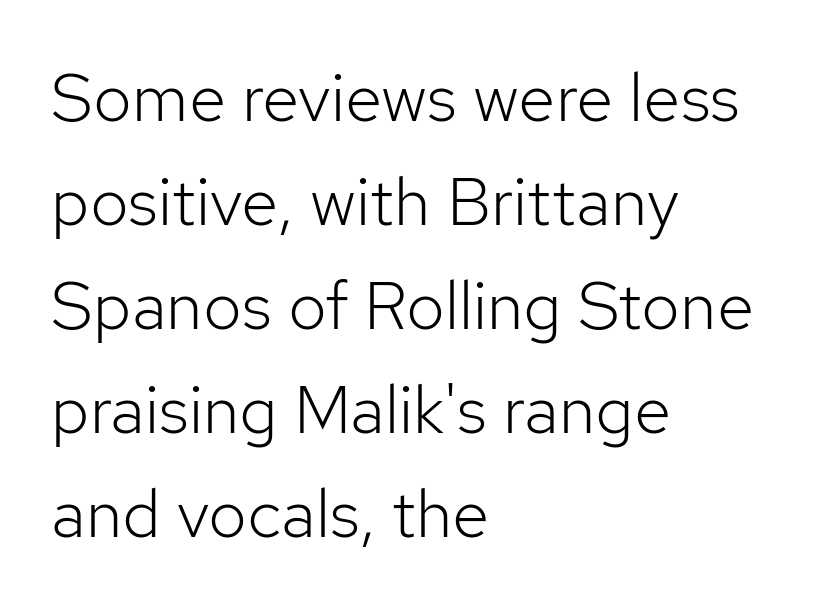
The image shows 68 px light sans-serif type, upright; set left-aligned, normal line spacing (1.53x), normal letter spacing, not underlined; low stroke contrast and a medium x-height.
